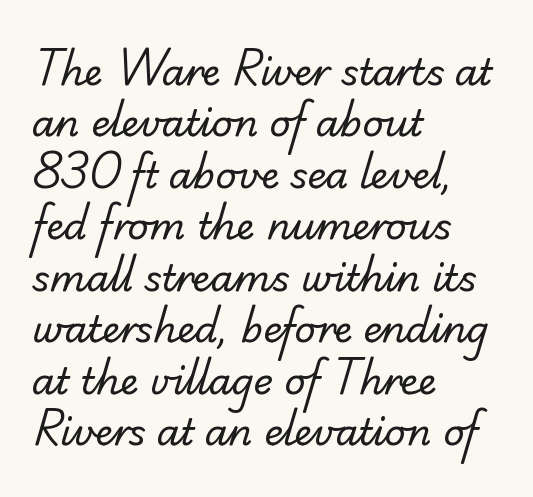
Students, observe: this is what conventionally led text looks like. Spacing verdict: proportional, widths tailored to each character. Each row of text sits above clean, open space. In CSS terms this would be text-align: left.
